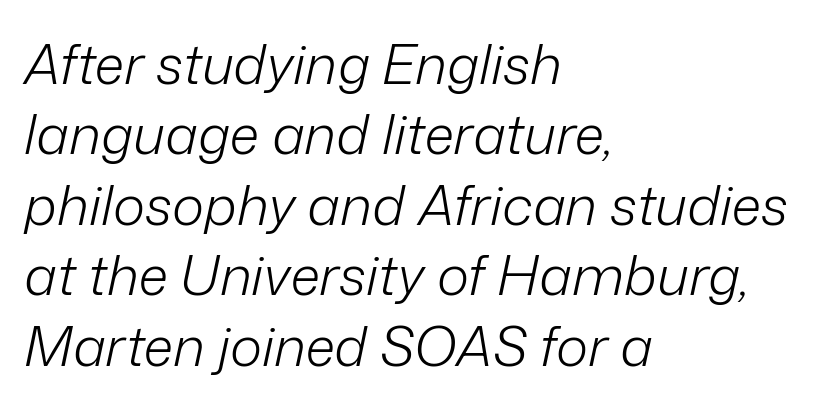
{"italic": "yes", "lean": "right", "slant_degrees": 12, "bold": "no", "weight": "light", "width": "normal", "stroke_contrast": "low", "x_height": "medium", "monospaced": "no", "underline": "no", "align": "left", "line_spacing": "normal", "line_spacing_ratio": 1.28, "letter_spacing": "normal", "letter_spacing_em": 0.0, "glyph_px": 55}
